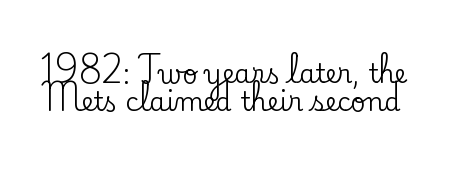
{"italic": "no", "underline": "no", "line_spacing": "tight", "line_spacing_ratio": 1.09, "letter_spacing": "normal", "letter_spacing_em": 0.0, "glyph_px": 26}
